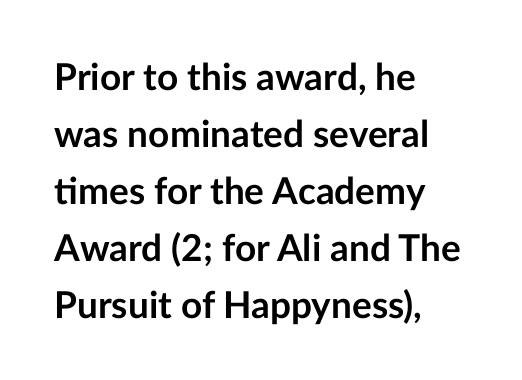
Q: Is the text bold? A: Yes.
Q: Is the text italic (slanted)? A: No, it is upright.
Q: Is the typeface a serif or a sans-serif typeface? A: Sans-serif.
Q: Is the text underlined? A: No.
Q: How is the paragraph aligned? A: Left-aligned.
Q: Is the spacing between letters normal or unusually wide? A: Normal.
Q: Is the spacing between lines tight, normal or loose? A: Normal.
Q: Width (condensed, normal, or wide)? A: Normal.
Q: Stroke contrast? A: Low.
Q: x-height? A: Medium.
Q: Monospaced? A: No.
